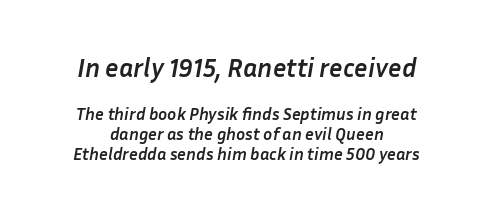
The image shows 26 px bold type, italic (leaning right); set line spacing 1.19x, normal letter spacing, not underlined; the first (top) block is 1.53x larger.
